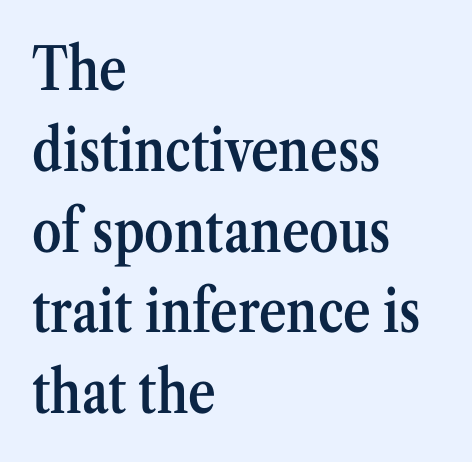
The image shows 59 px semibold, condensed serif type, upright; set left-aligned, normal line spacing (1.37x), normal letter spacing, not underlined; medium stroke contrast and a medium x-height.
